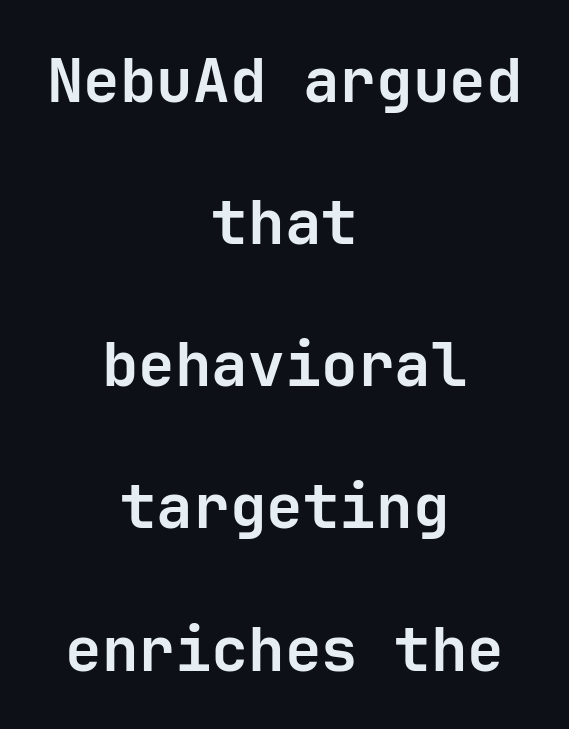
{"serif": "no", "italic": "no", "bold": "yes", "weight": "bold", "width": "normal", "stroke_contrast": "low", "x_height": "medium", "monospaced": "yes", "underline": "no", "align": "center", "line_spacing": "loose", "line_spacing_ratio": 2.33, "letter_spacing": "normal", "letter_spacing_em": 0.0, "glyph_px": 61}
